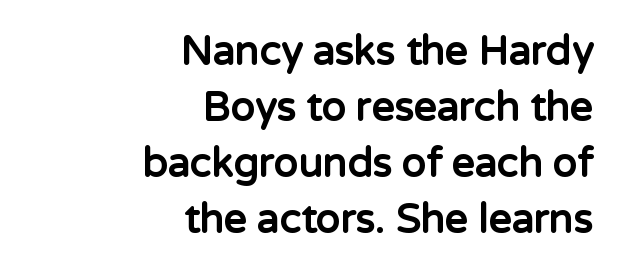
A typesetter would call this proportional, since set widths differ per character. Regarding serifs, this sample does without them. A flush-right, rag-left setting is used for this passage. Does the leading feel generous? No, just average. What weight is shown? A full bold with thick strokes.
